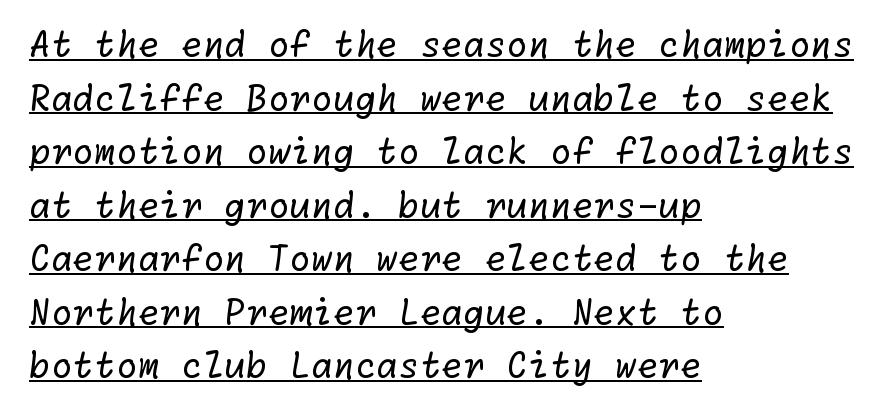
The image shows 35 px regular-weight sans-serif type; set left-aligned, normal line spacing (1.53x), normal letter spacing, underlined; low stroke contrast and a medium x-height.
